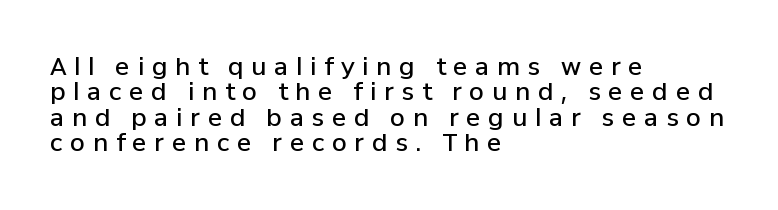
Q: Is the text bold? A: Semi-bold.
Q: Is the text italic (slanted)? A: No, it is upright.
Q: Is the text underlined? A: No.
Q: How is the paragraph aligned? A: Left-aligned.
Q: Is the spacing between letters normal or unusually wide? A: Unusually wide.
Q: Is the spacing between lines tight, normal or loose? A: Tight.
